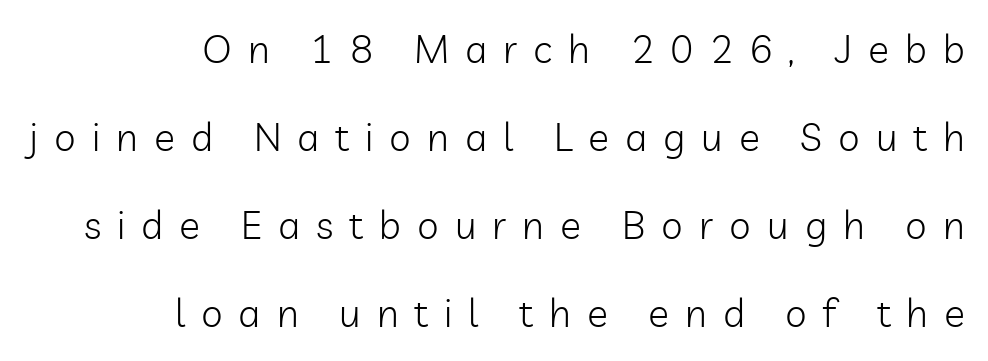
Q: Is the text bold? A: No.
Q: Is the text italic (slanted)? A: No, it is upright.
Q: Is the typeface a serif or a sans-serif typeface? A: Sans-serif.
Q: Is the text underlined? A: No.
Q: How is the paragraph aligned? A: Right-aligned.
Q: Is the spacing between letters normal or unusually wide? A: Unusually wide.
Q: Is the spacing between lines tight, normal or loose? A: Loose.
Q: Width (condensed, normal, or wide)? A: Normal.
Q: Stroke contrast? A: Low.
Q: x-height? A: Medium.
Q: Monospaced? A: No.
